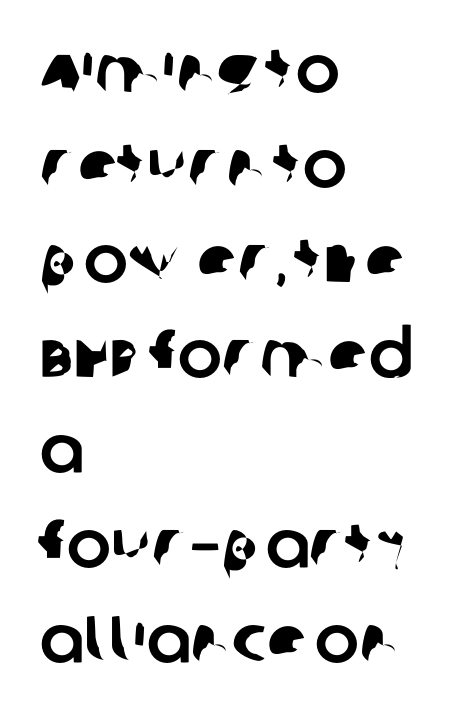
{"serif": "no", "width": "normal", "stroke_contrast": "low", "x_height": "large", "monospaced": "no", "underline": "no", "align": "left", "line_spacing": "normal", "line_spacing_ratio": 1.44, "letter_spacing": "normal", "letter_spacing_em": 0.0, "glyph_px": 66}
